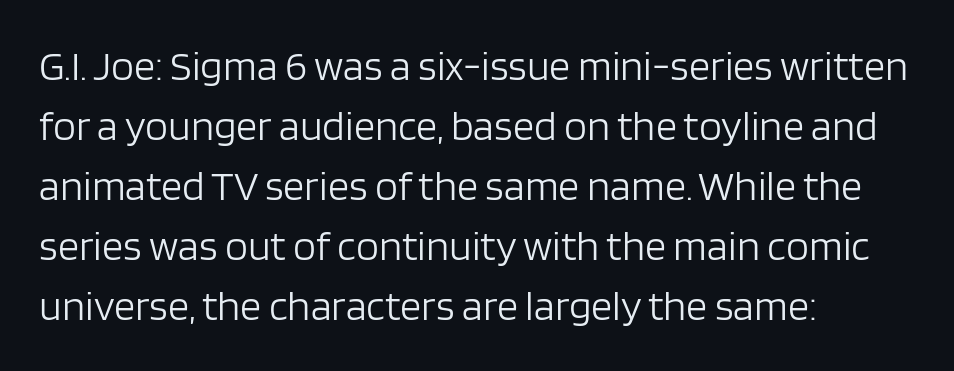
{"serif": "no", "italic": "no", "bold": "no", "weight": "light", "width": "normal", "stroke_contrast": "low", "x_height": "large", "monospaced": "no", "underline": "no", "align": "left", "line_spacing": "normal", "line_spacing_ratio": 1.43, "letter_spacing": "normal", "letter_spacing_em": 0.0, "glyph_px": 42}
